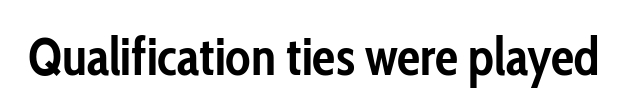
The image shows 52 px semibold, condensed sans-serif type, upright; set normal letter spacing, not underlined; low stroke contrast and a medium x-height.
